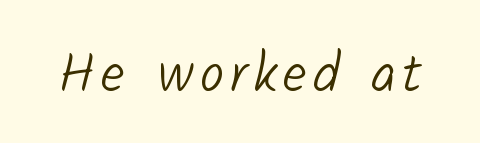
Q: Is the text bold? A: No.
Q: Is the typeface a serif or a sans-serif typeface? A: Sans-serif.
Q: Is the text underlined? A: No.
Q: Width (condensed, normal, or wide)? A: Normal.
Q: Stroke contrast? A: Low.
Q: x-height? A: Medium.
Q: Monospaced? A: No.
